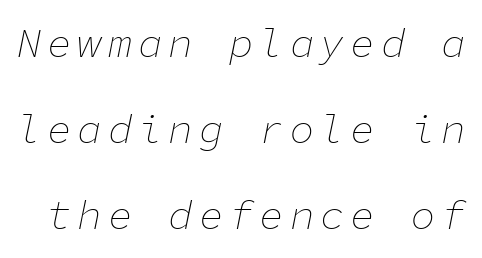
{"italic": "yes", "lean": "right", "slant_degrees": 11, "bold": "no", "weight": "thin", "width": "normal", "stroke_contrast": "low", "x_height": "medium", "monospaced": "yes", "underline": "no", "line_spacing": "loose", "line_spacing_ratio": 2.1, "glyph_px": 41}
